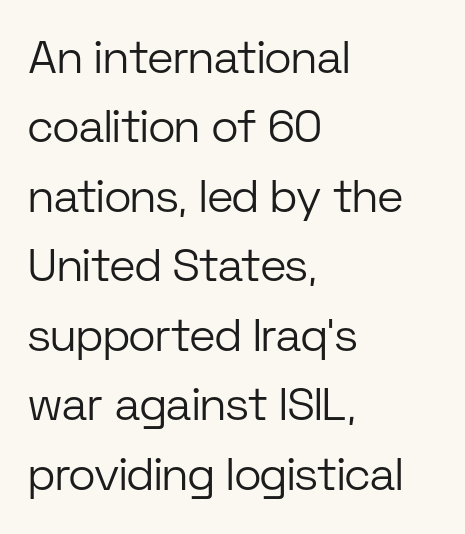
Typographically, this falls in the sans-serif category. Interline gaps are of average width in this sample. Do the characters align in a grid? No, the font is proportional. Tracking here is standard; glyphs follow each other at the usual distance. Rule under the text: the space is simply empty.
